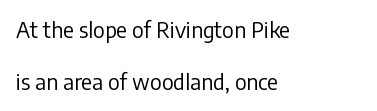
These lines were composed using upright roman letters. Heaviness? Minimal to ordinary, like unemphasized prose. Anything drawn beneath the words? Only blank space. Vertical spacing — loose.
